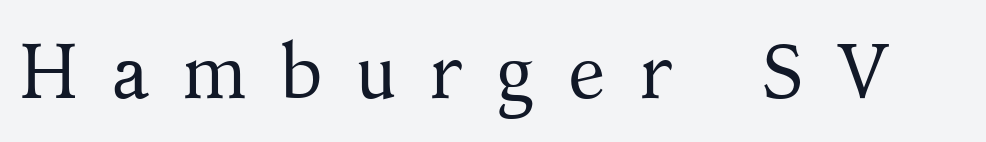
The image shows 76 px regular-weight serif type, upright; set unusually wide letter spacing (+0.43 em), not underlined; medium stroke contrast and a medium x-height.
